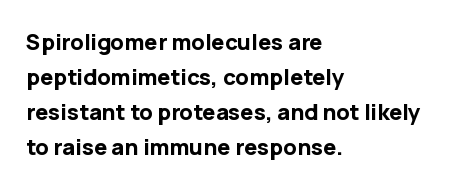
{"italic": "no", "bold": "yes", "underline": "no", "align": "left", "line_spacing": "normal", "line_spacing_ratio": 1.59, "letter_spacing": "normal", "letter_spacing_em": 0.0, "glyph_px": 22}
